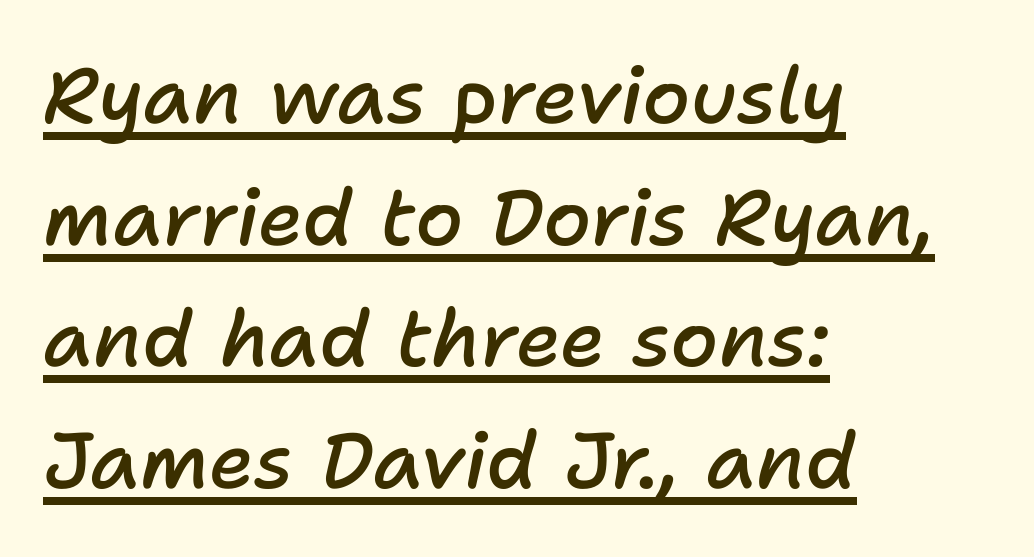
Q: Is the text bold? A: Semi-bold.
Q: Is the text italic (slanted)? A: Yes, it leans right by about 11 degrees.
Q: Is the text underlined? A: Yes.
Q: How is the paragraph aligned? A: Left-aligned.
Q: Is the spacing between letters normal or unusually wide? A: Normal.
Q: Is the spacing between lines tight, normal or loose? A: Normal.
Q: Width (condensed, normal, or wide)? A: Normal.
Q: Stroke contrast? A: Low.
Q: x-height? A: Medium.
Q: Monospaced? A: No.
